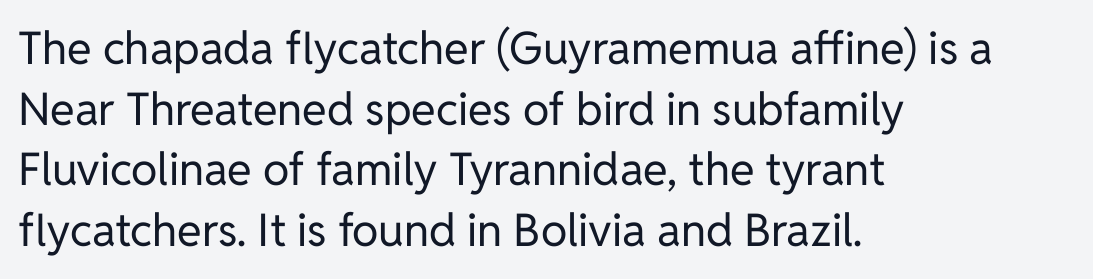
Q: Is the text bold? A: No.
Q: Is the text italic (slanted)? A: No, it is upright.
Q: Is the typeface a serif or a sans-serif typeface? A: Sans-serif.
Q: Is the text underlined? A: No.
Q: How is the paragraph aligned? A: Left-aligned.
Q: Is the spacing between letters normal or unusually wide? A: Normal.
Q: Is the spacing between lines tight, normal or loose? A: Normal.
Q: Width (condensed, normal, or wide)? A: Normal.
Q: Stroke contrast? A: Low.
Q: x-height? A: Medium.
Q: Monospaced? A: No.
